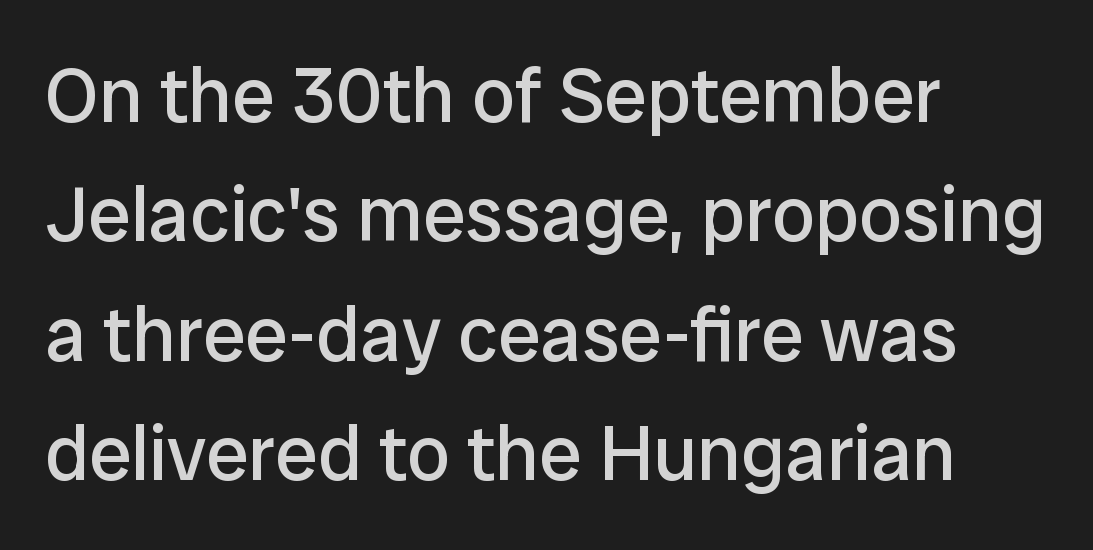
{"serif": "no", "italic": "no", "bold": "no", "weight": "regular", "width": "normal", "stroke_contrast": "low", "x_height": "medium", "monospaced": "no", "underline": "no", "align": "left", "line_spacing": "normal", "line_spacing_ratio": 1.55, "letter_spacing": "normal", "letter_spacing_em": 0.0, "glyph_px": 77}
